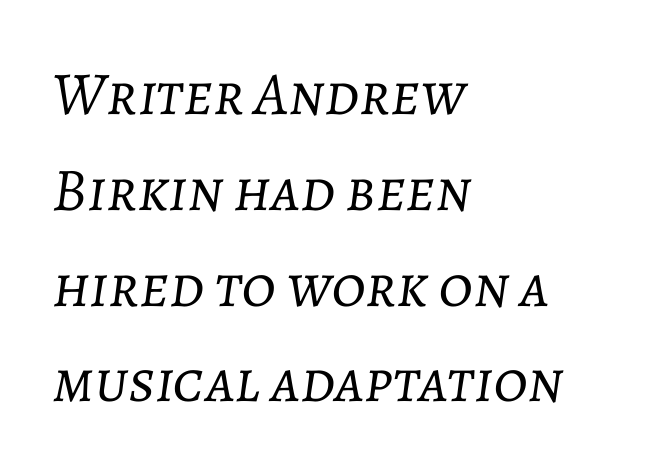
Q: Is the text bold? A: No.
Q: Is the text italic (slanted)? A: Yes, it leans right by about 7 degrees.
Q: Is the text underlined? A: No.
Q: How is the paragraph aligned? A: Left-aligned.
Q: Is the spacing between letters normal or unusually wide? A: Normal.
Q: Is the spacing between lines tight, normal or loose? A: Normal.
Q: Width (condensed, normal, or wide)? A: Normal.
Q: Stroke contrast? A: Low.
Q: x-height? A: Medium.
Q: Monospaced? A: No.
